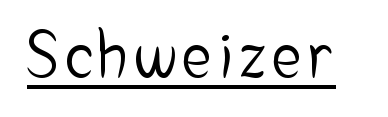
The image shows 62 px condensed sans-serif type, upright; set underlined; low stroke contrast and a medium x-height.
